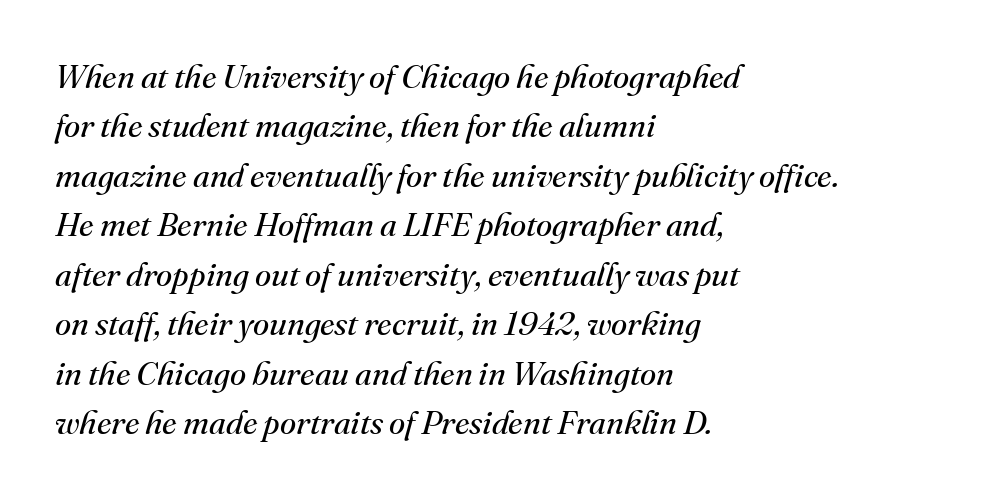
The image shows 33 px regular-weight serif type, italic (leaning right); set left-aligned, normal line spacing (1.5x), normal letter spacing, not underlined; medium stroke contrast and a small x-height.
